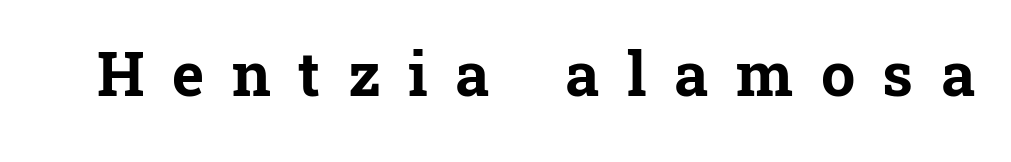
The image shows 61 px bold serif type, upright; set unusually wide letter spacing (+0.45 em), not underlined; low stroke contrast and a medium x-height.
